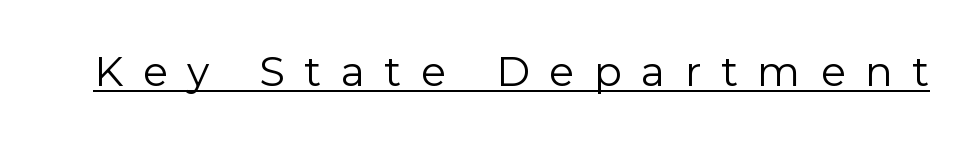
Spacing verdict: proportional, widths tailored to each character. Every stem runs plumb, perpendicular to the baseline. The strokes carry an ordinary text weight at most. The type is letterspaced generously, with wide tracking. The letters carry no serifs — their stems end cleanly without finishing strokes.
